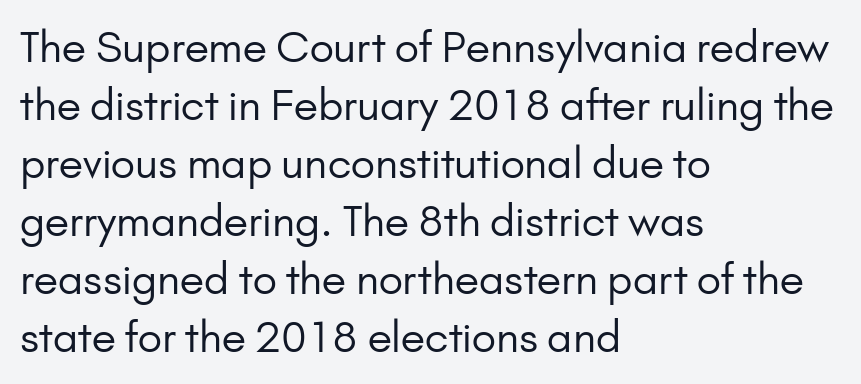
Think standard paragraph weight, or any step lighter than that. Check where the strokes stop: nothing finishes them off — pure sans. Beneath every word, the page is bare. Teacher's note: observe the even left margin — that is flush-left alignment. Default kerning and tracking; the words read as compact shapes.
